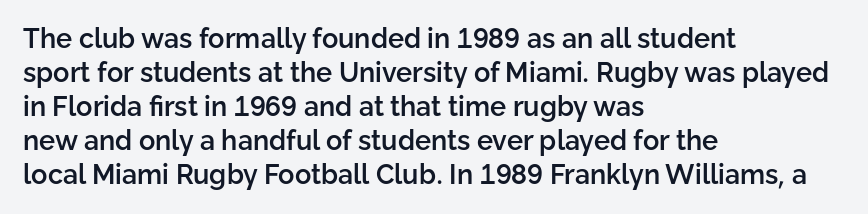
The type sits square on the baseline with zero lean. A clean baseline with only descenders dipping below it. This sample is left-justified, so line endings fall wherever the words run out. Characters follow at the spacing the type designer built in. The font is running at a semibold setting, under full bold. This block has exactly the height ordinary leading produces.
